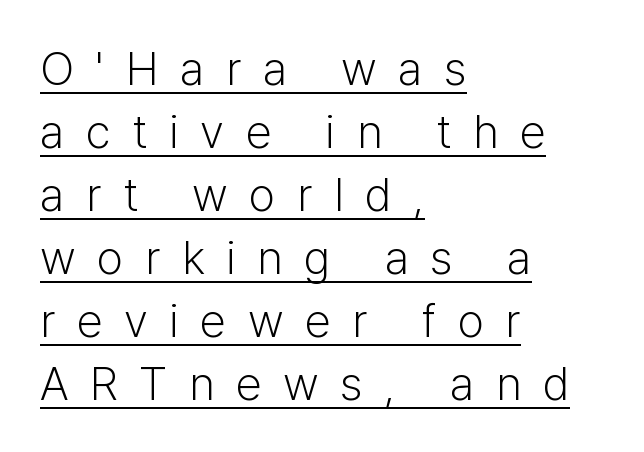
The image shows 47 px light sans-serif type, upright; set left-aligned, normal line spacing (1.34x), unusually wide letter spacing (+0.46 em), underlined; low stroke contrast and a medium x-height.
